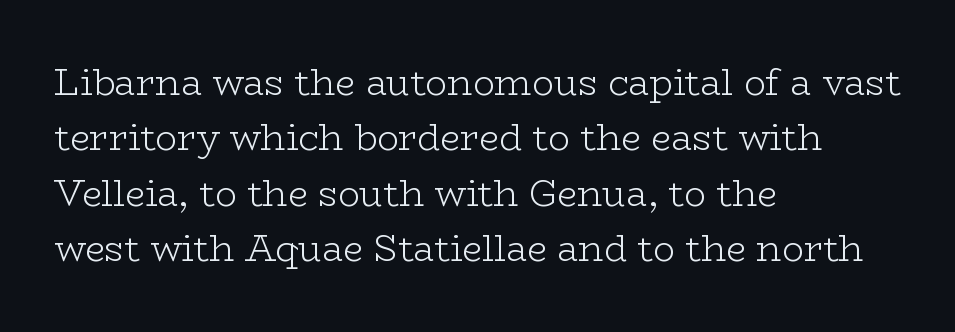
Q: Is the text bold? A: No.
Q: Is the text italic (slanted)? A: No, it is upright.
Q: Is the typeface a serif or a sans-serif typeface? A: Serif.
Q: Is the text underlined? A: No.
Q: How is the paragraph aligned? A: Left-aligned.
Q: Is the spacing between letters normal or unusually wide? A: Normal.
Q: Is the spacing between lines tight, normal or loose? A: Normal.
Q: Width (condensed, normal, or wide)? A: Wide.
Q: Stroke contrast? A: Low.
Q: x-height? A: Medium.
Q: Monospaced? A: No.
